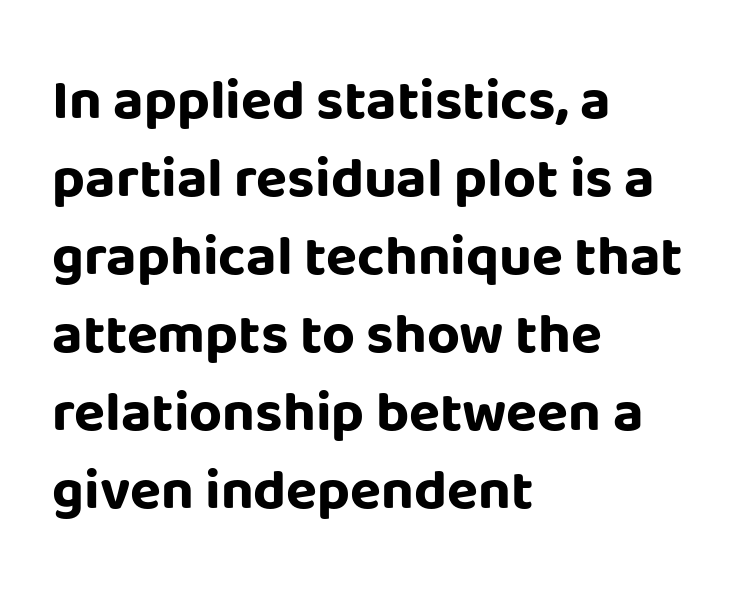
The image shows 57 px bold sans-serif type, upright; set left-aligned, normal line spacing (1.37x), normal letter spacing, not underlined; low stroke contrast and a large x-height.
